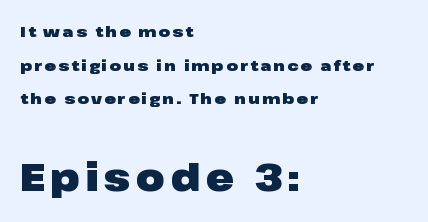
{"serif": "no", "italic": "no", "bold": "yes", "weight": "heavy", "width": "wide", "stroke_contrast": "low", "x_height": "medium", "monospaced": "no", "underline": "no", "align": "left", "line_spacing": "loose", "line_spacing_ratio": 2.25, "larger_block": "second", "size_ratio": 2.47, "glyph_px": 37}
